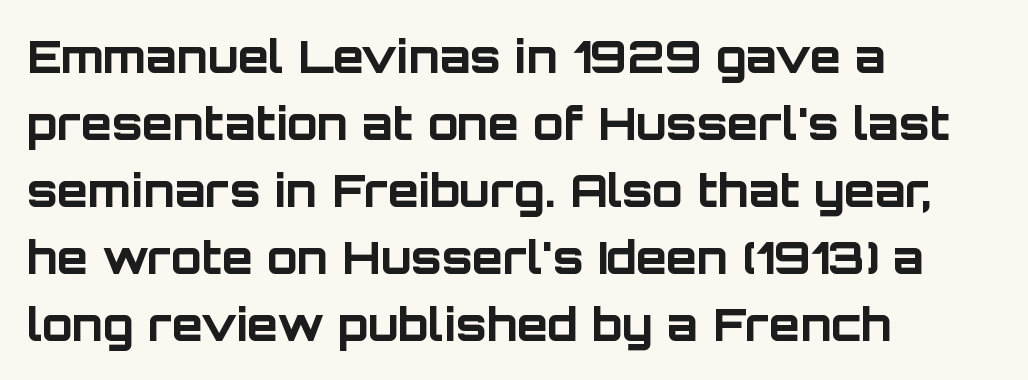
Q: Is the text bold? A: Yes.
Q: Is the text italic (slanted)? A: No, it is upright.
Q: Is the typeface a serif or a sans-serif typeface? A: Sans-serif.
Q: Is the text underlined? A: No.
Q: How is the paragraph aligned? A: Left-aligned.
Q: Is the spacing between letters normal or unusually wide? A: Normal.
Q: Is the spacing between lines tight, normal or loose? A: Normal.
Q: Width (condensed, normal, or wide)? A: Normal.
Q: Stroke contrast? A: Low.
Q: x-height? A: Large.
Q: Monospaced? A: No.
